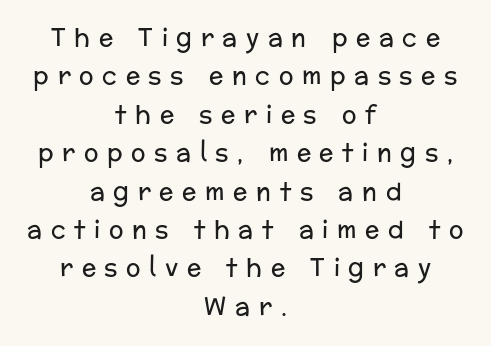
{"italic": "no", "bold": "no", "underline": "no", "align": "center", "line_spacing": "normal", "line_spacing_ratio": 1.6, "letter_spacing": "wide", "letter_spacing_em": 0.36, "glyph_px": 24}
